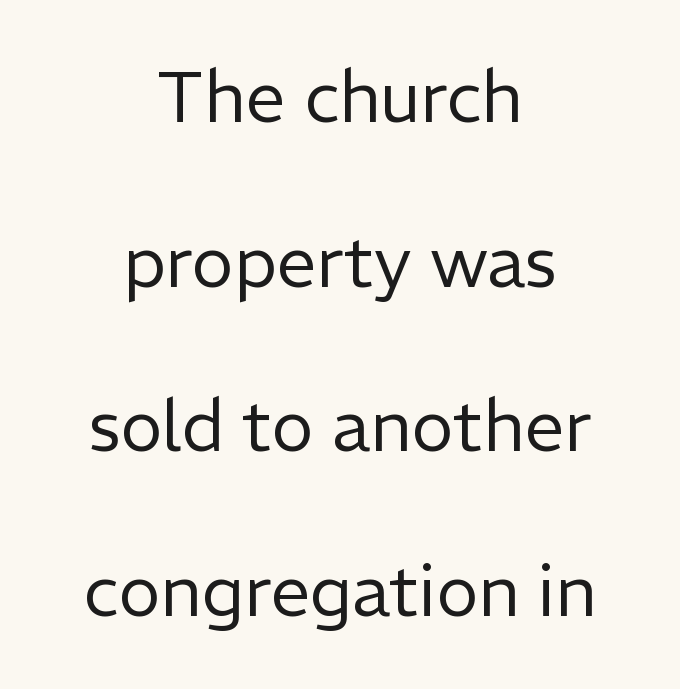
{"serif": "no", "italic": "no", "bold": "no", "weight": "regular", "width": "normal", "stroke_contrast": "low", "x_height": "medium", "monospaced": "no", "underline": "no", "align": "center", "line_spacing": "loose", "line_spacing_ratio": 2.32, "letter_spacing": "normal", "letter_spacing_em": 0.0, "glyph_px": 71}
